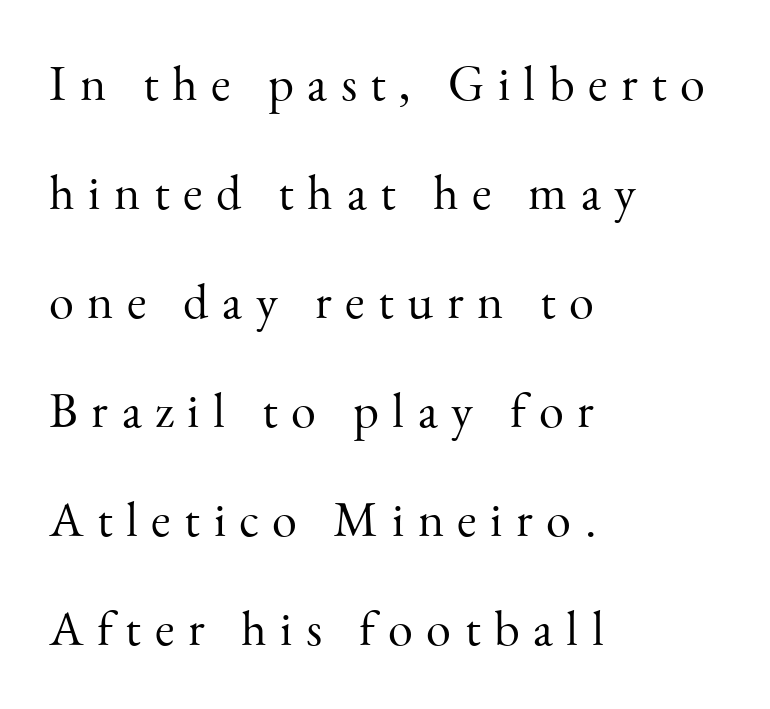
Q: Is the text bold? A: No.
Q: Is the text italic (slanted)? A: No, it is upright.
Q: Is the typeface a serif or a sans-serif typeface? A: Serif.
Q: Is the text underlined? A: No.
Q: How is the paragraph aligned? A: Left-aligned.
Q: Is the spacing between letters normal or unusually wide? A: Unusually wide.
Q: Is the spacing between lines tight, normal or loose? A: Loose.
Q: Width (condensed, normal, or wide)? A: Normal.
Q: Stroke contrast? A: Medium.
Q: x-height? A: Small.
Q: Monospaced? A: No.
